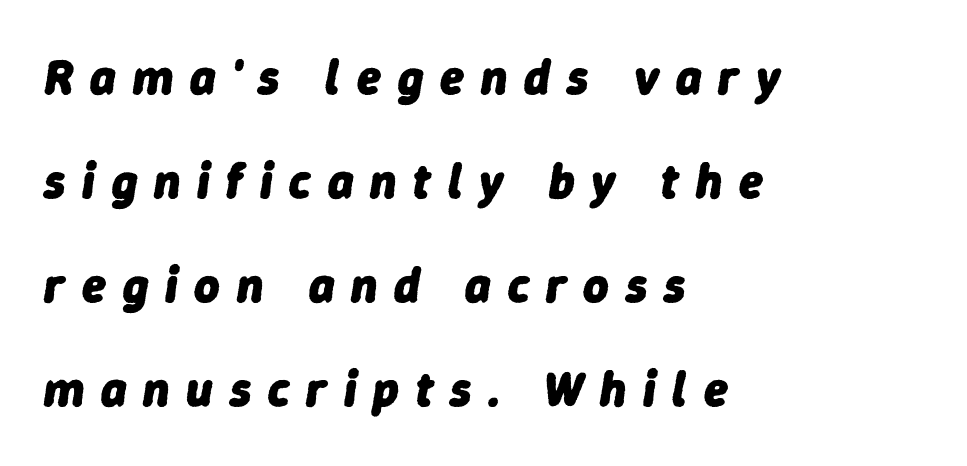
The image shows 49 px heavy type, italic (leaning right); set left-aligned, loose line spacing (2.12x), unusually wide letter spacing (+0.34 em), not underlined; low stroke contrast and a medium x-height.
